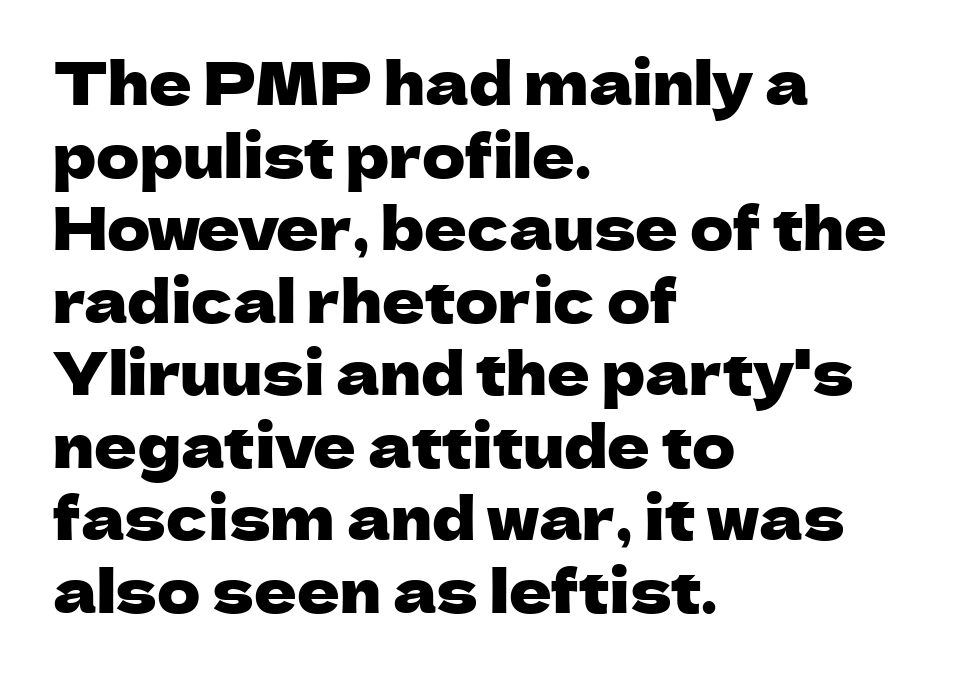
The image shows 59 px sans-serif type, upright; set left-aligned, line spacing 1.23x, normal letter spacing, not underlined; low stroke contrast and a medium x-height.
